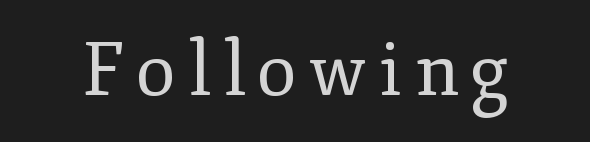
{"serif": "yes", "italic": "no", "bold": "no", "weight": "regular", "width": "normal", "stroke_contrast": "low", "x_height": "small", "monospaced": "no", "underline": "no", "glyph_px": 74}
